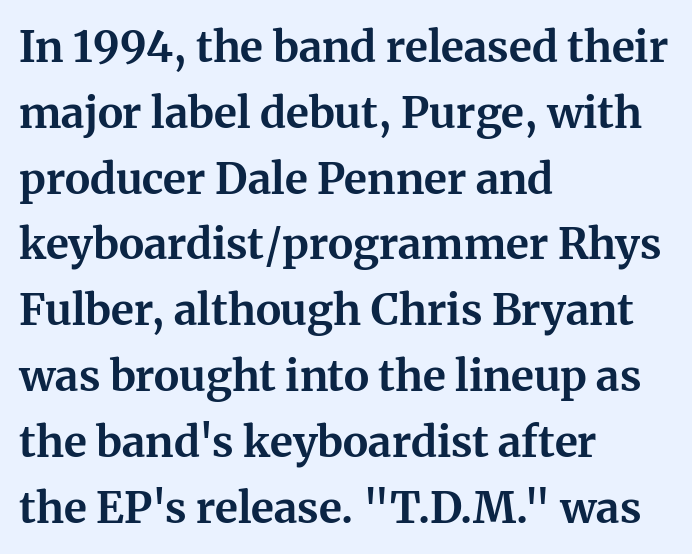
{"serif": "yes", "italic": "no", "bold": "yes", "weight": "bold", "width": "normal", "stroke_contrast": "medium", "x_height": "medium", "monospaced": "no", "underline": "no", "align": "left", "line_spacing": "normal", "line_spacing_ratio": 1.53, "letter_spacing": "normal", "letter_spacing_em": 0.0, "glyph_px": 43}
